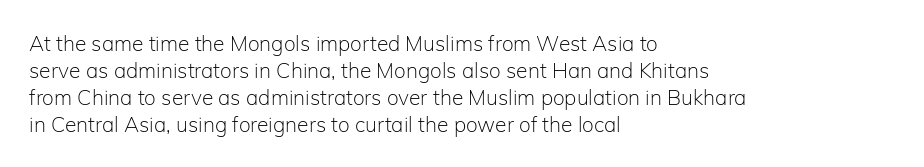
Q: Is the text bold? A: No.
Q: Is the text italic (slanted)? A: No, it is upright.
Q: Is the text underlined? A: No.
Q: How is the paragraph aligned? A: Left-aligned.
Q: Is the spacing between letters normal or unusually wide? A: Normal.
Q: Is the spacing between lines tight, normal or loose? A: Normal.
